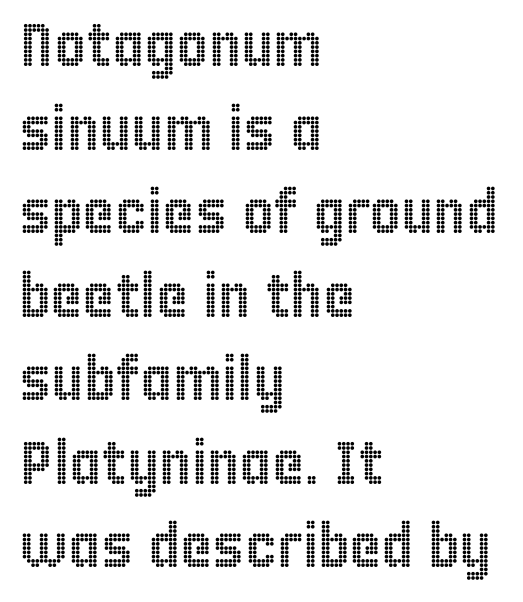
Descenders are the only things crossing below the line. Whoever set this chose a conventional vertical rhythm. Compared with typical body copy, the letter spacing here is the same. Teacher's note: observe the even left margin — that is flush-left alignment. Style check: upright. This sample has the flowing, uneven cadence of proportional lettering.
